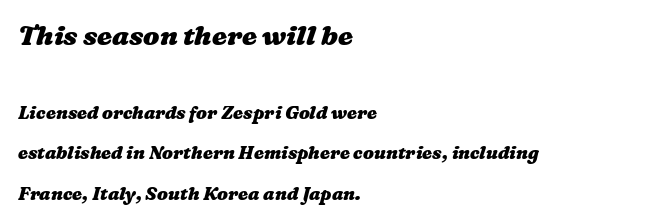
Notice how the passage keeps a crisp vertical edge on the left only. I'd describe the lettering as bold — thick and assertive. The upper block of text is set noticeably larger than the block beneath it. Observe the ordinary spacing: letters are neighbours, not strangers. One glance says open: line gaps are wider than usual. Letters rest on an invisible, unmarked baseline.
